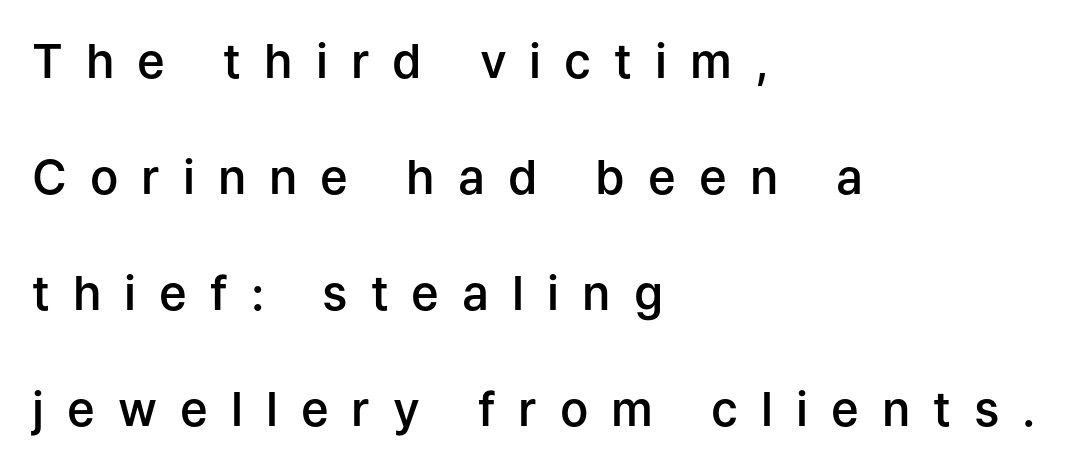
The image shows 47 px semibold sans-serif type, upright; set left-aligned, loose line spacing (2.47x), unusually wide letter spacing (+0.49 em), not underlined; low stroke contrast and a medium x-height.
